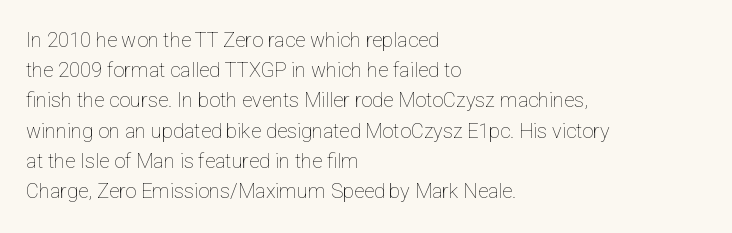
The image shows 20 px text type, upright; set left-aligned, normal line spacing (1.51x), normal letter spacing, not underlined.
